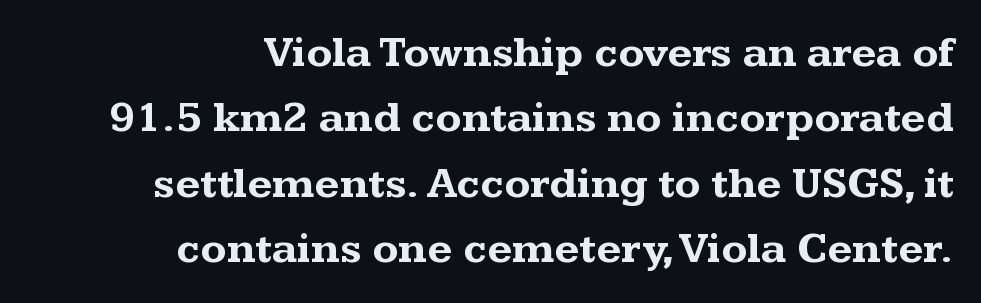
Q: Is the text bold? A: Yes.
Q: Is the text italic (slanted)? A: No, it is upright.
Q: Is the typeface a serif or a sans-serif typeface? A: Serif.
Q: Is the text underlined? A: No.
Q: How is the paragraph aligned? A: Right-aligned.
Q: Is the spacing between letters normal or unusually wide? A: Normal.
Q: Is the spacing between lines tight, normal or loose? A: Normal.
Q: Width (condensed, normal, or wide)? A: Wide.
Q: Stroke contrast? A: Medium.
Q: x-height? A: Medium.
Q: Monospaced? A: No.
